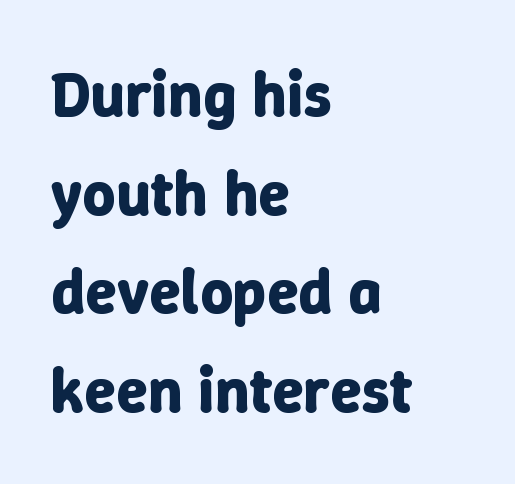
Q: Is the text bold? A: Yes.
Q: Is the text italic (slanted)? A: No, it is upright.
Q: Is the text underlined? A: No.
Q: How is the paragraph aligned? A: Left-aligned.
Q: Is the spacing between letters normal or unusually wide? A: Normal.
Q: Is the spacing between lines tight, normal or loose? A: Normal.
Q: Width (condensed, normal, or wide)? A: Normal.
Q: Stroke contrast? A: Low.
Q: x-height? A: Medium.
Q: Monospaced? A: No.
